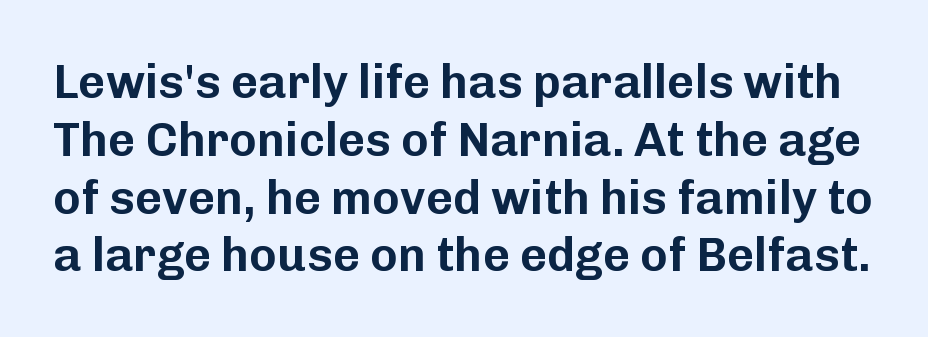
Q: Is the text italic (slanted)? A: No, it is upright.
Q: Is the typeface a serif or a sans-serif typeface? A: Sans-serif.
Q: Is the text underlined? A: No.
Q: Is the spacing between letters normal or unusually wide? A: Normal.
Q: Width (condensed, normal, or wide)? A: Normal.
Q: Stroke contrast? A: Low.
Q: x-height? A: Medium.
Q: Monospaced? A: No.
